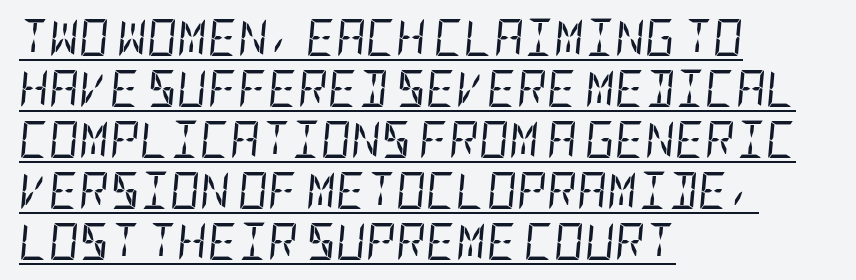
Q: Is the text bold? A: No.
Q: Is the text italic (slanted)? A: Yes, it leans right by about 5 degrees.
Q: Is the text underlined? A: Yes.
Q: How is the paragraph aligned? A: Left-aligned.
Q: Is the spacing between letters normal or unusually wide? A: Normal.
Q: Is the spacing between lines tight, normal or loose? A: Normal.
Q: Width (condensed, normal, or wide)? A: Condensed.
Q: Stroke contrast? A: Low.
Q: x-height? A: Large.
